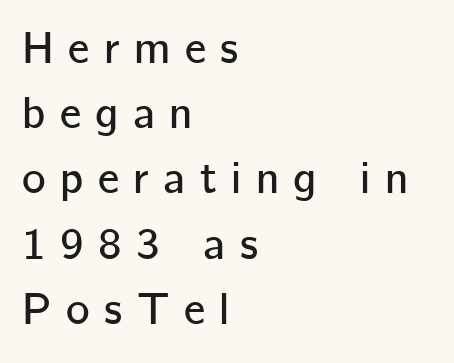
Descenders are the only things crossing below the line. Looks like regular typesetting: each glyph gets only the width it needs. Alignment: flush left. The lettering stays uniformly vertical, giving the passage a roman look. The letterforms stand isolated, each surrounded by extra space.
